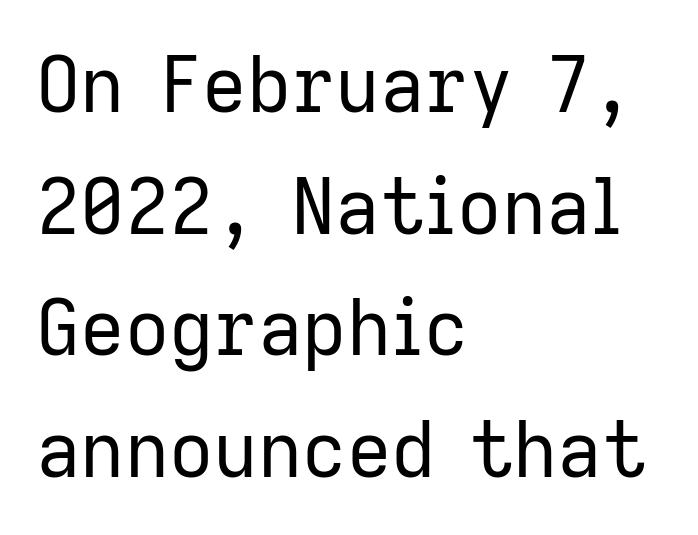
Q: Is the text bold? A: No.
Q: Is the text italic (slanted)? A: No, it is upright.
Q: Is the typeface a serif or a sans-serif typeface? A: Sans-serif.
Q: Is the text underlined? A: No.
Q: How is the paragraph aligned? A: Left-aligned.
Q: Is the spacing between letters normal or unusually wide? A: Normal.
Q: Is the spacing between lines tight, normal or loose? A: Normal.
Q: Width (condensed, normal, or wide)? A: Normal.
Q: Stroke contrast? A: Low.
Q: x-height? A: Medium.
Q: Monospaced? A: No.
